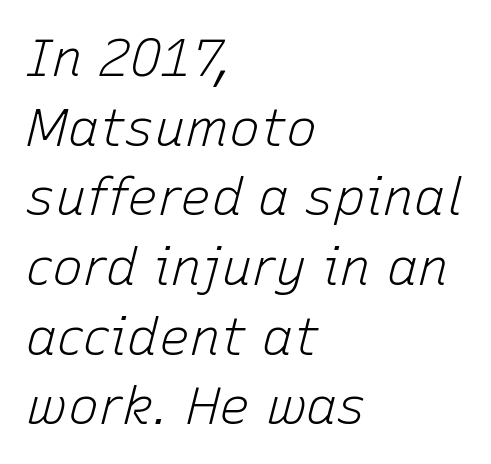
{"italic": "yes", "lean": "right", "slant_degrees": 15, "bold": "no", "weight": "light", "width": "normal", "stroke_contrast": "low", "x_height": "medium", "monospaced": "no", "underline": "no", "align": "left", "line_spacing": "normal", "line_spacing_ratio": 1.34, "letter_spacing": "normal", "letter_spacing_em": 0.0, "glyph_px": 52}
